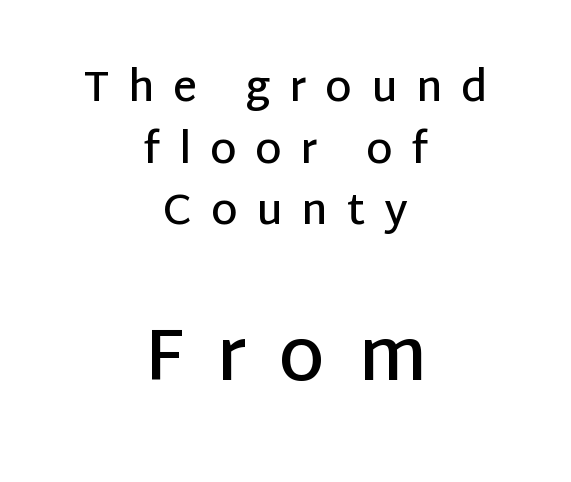
The image shows 73 px semibold sans-serif type, upright; set centered, normal line spacing (1.47x), unusually wide letter spacing (+0.45 em), not underlined; the second (bottom) block is 1.74x larger; low stroke contrast and a large x-height.
